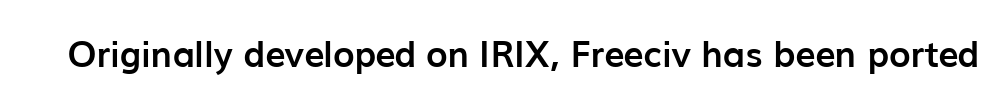
{"serif": "no", "italic": "no", "bold": "yes", "weight": "semibold", "width": "normal", "stroke_contrast": "low", "x_height": "medium", "monospaced": "no", "underline": "no", "letter_spacing": "normal", "letter_spacing_em": 0.0, "glyph_px": 36}
